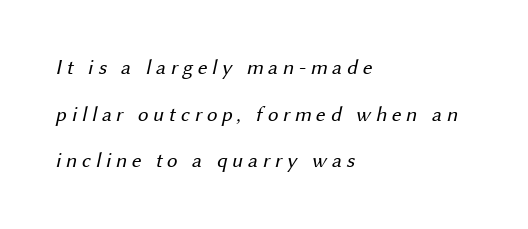
Q: Is the text bold? A: No.
Q: Is the text underlined? A: No.
Q: How is the paragraph aligned? A: Left-aligned.
Q: Is the spacing between letters normal or unusually wide? A: Unusually wide.
Q: Is the spacing between lines tight, normal or loose? A: Loose.
